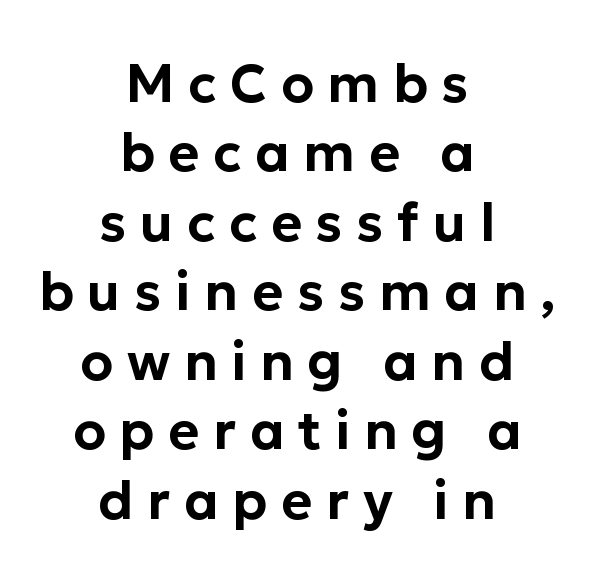
The image shows 53 px sans-serif type, upright; set centered, normal line spacing (1.31x), unusually wide letter spacing (+0.26 em), not underlined; low stroke contrast and a medium x-height.
